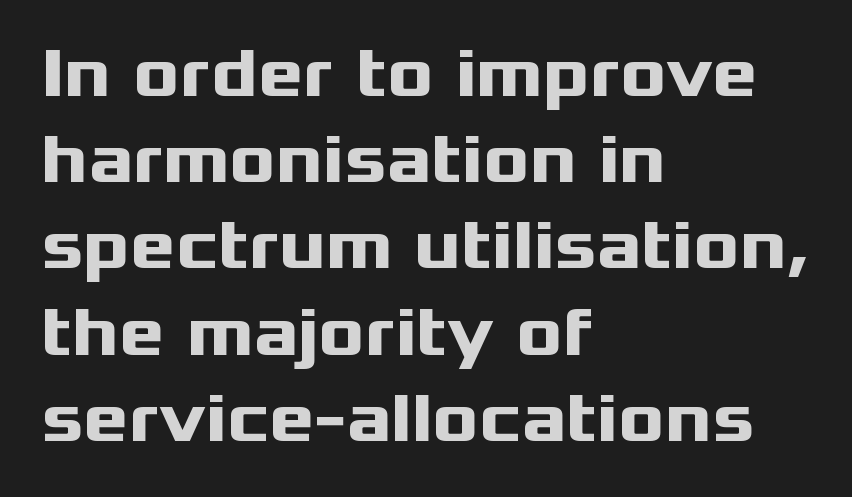
Q: Is the text bold? A: Yes.
Q: Is the text italic (slanted)? A: No, it is upright.
Q: Is the typeface a serif or a sans-serif typeface? A: Sans-serif.
Q: Is the text underlined? A: No.
Q: How is the paragraph aligned? A: Left-aligned.
Q: Is the spacing between letters normal or unusually wide? A: Normal.
Q: Is the spacing between lines tight, normal or loose? A: Normal.
Q: Width (condensed, normal, or wide)? A: Wide.
Q: Stroke contrast? A: Medium.
Q: x-height? A: Medium.
Q: Monospaced? A: No.
